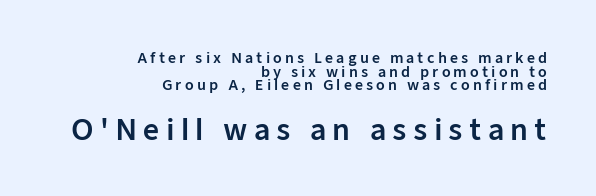
{"serif": "no", "italic": "no", "width": "normal", "stroke_contrast": "low", "x_height": "medium", "monospaced": "no", "underline": "no", "align": "right", "line_spacing": "tight", "line_spacing_ratio": 0.98, "letter_spacing": "wide", "letter_spacing_em": 0.22, "larger_block": "second", "size_ratio": 2.0, "glyph_px": 28}
